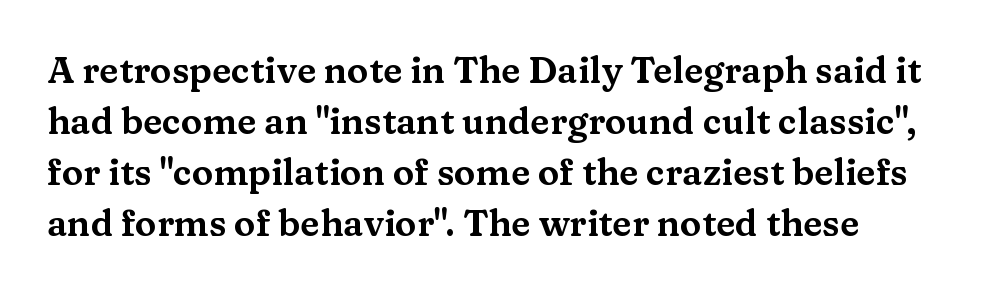
The image shows 36 px wide serif type, upright; set normal line spacing (1.42x), normal letter spacing, not underlined; medium stroke contrast and a medium x-height.
